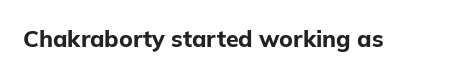
The image shows 23 px bold type, upright; set normal letter spacing, not underlined.
